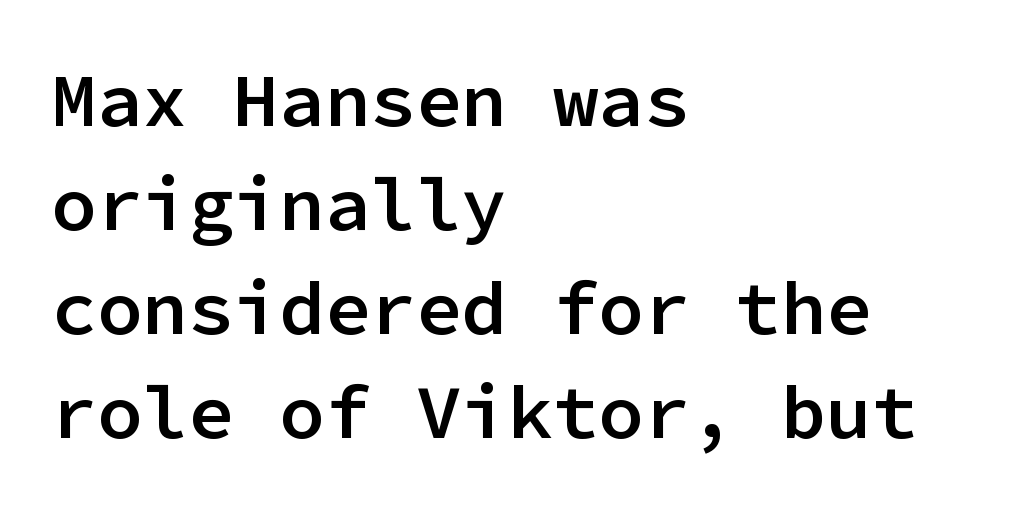
Q: Is the text bold? A: Semi-bold.
Q: Is the text italic (slanted)? A: No, it is upright.
Q: Is the typeface a serif or a sans-serif typeface? A: Sans-serif.
Q: Is the text underlined? A: No.
Q: How is the paragraph aligned? A: Left-aligned.
Q: Is the spacing between letters normal or unusually wide? A: Normal.
Q: Is the spacing between lines tight, normal or loose? A: Normal.
Q: Width (condensed, normal, or wide)? A: Normal.
Q: Stroke contrast? A: Low.
Q: x-height? A: Medium.
Q: Monospaced? A: Yes.
